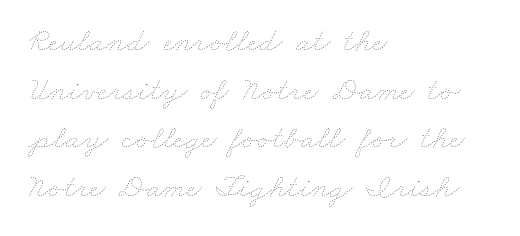
{"bold": "no", "weight": "thin", "width": "wide", "stroke_contrast": "low", "x_height": "small", "monospaced": "no", "underline": "no", "align": "left", "line_spacing": "normal", "line_spacing_ratio": 1.47, "letter_spacing": "normal", "letter_spacing_em": 0.0, "glyph_px": 33}
